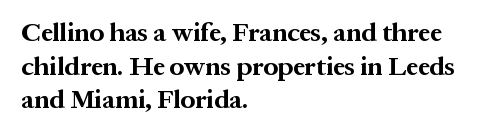
Regarding leading, the lines here are spaced in the standard way. Nothing unusual about the tracking: characters are spaced as the font intends. Clear beneath every line of the passage. The compositor pushed each line to the left boundary. Ascenders rise straight up at ninety degrees. The font is running at its bold setting.
